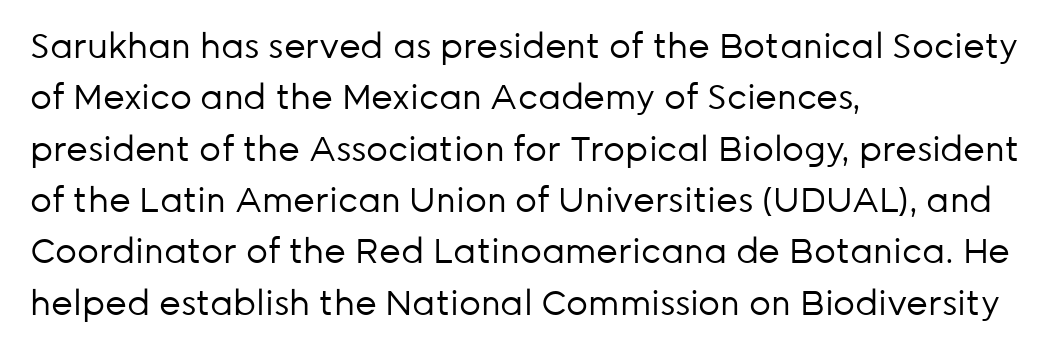
Q: Is the text bold? A: No.
Q: Is the text italic (slanted)? A: No, it is upright.
Q: Is the typeface a serif or a sans-serif typeface? A: Sans-serif.
Q: Is the text underlined? A: No.
Q: How is the paragraph aligned? A: Left-aligned.
Q: Is the spacing between letters normal or unusually wide? A: Normal.
Q: Is the spacing between lines tight, normal or loose? A: Normal.
Q: Width (condensed, normal, or wide)? A: Normal.
Q: Stroke contrast? A: Low.
Q: x-height? A: Medium.
Q: Monospaced? A: No.
